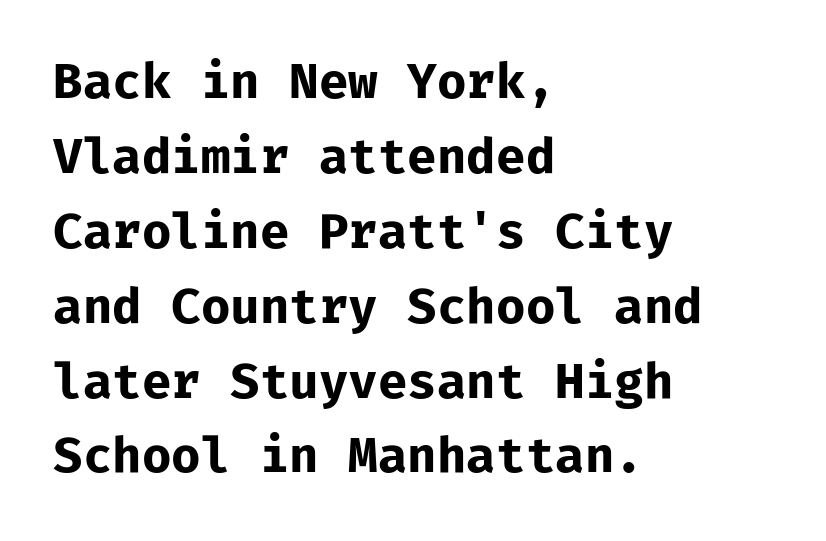
Q: Is the text bold? A: Yes.
Q: Is the text italic (slanted)? A: No, it is upright.
Q: Is the typeface a serif or a sans-serif typeface? A: Sans-serif.
Q: Is the text underlined? A: No.
Q: How is the paragraph aligned? A: Left-aligned.
Q: Is the spacing between letters normal or unusually wide? A: Normal.
Q: Is the spacing between lines tight, normal or loose? A: Normal.
Q: Width (condensed, normal, or wide)? A: Normal.
Q: Stroke contrast? A: Low.
Q: x-height? A: Medium.
